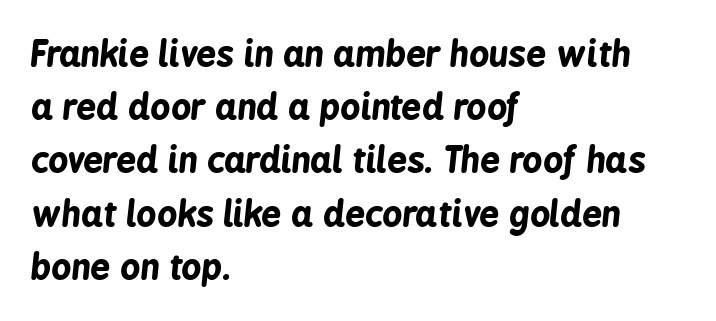
The image shows 35 px bold, condensed type, italic (leaning right); set left-aligned, normal line spacing (1.52x), normal letter spacing, not underlined; low stroke contrast and a medium x-height.
